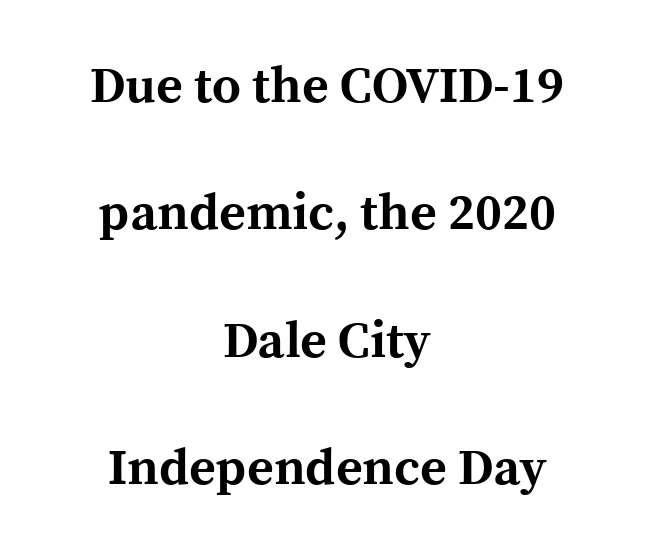
The letters stand straight up with perfectly vertical stems. Does the leading feel generous? Absolutely, it's lavish. The passage is arranged like a title page — every line centered. These lines are rendered in a variable-pitch font. Students, note that the glyphs here touch the page at normal intervals. How heavy is the stroke? Heavy — this is a bold.
